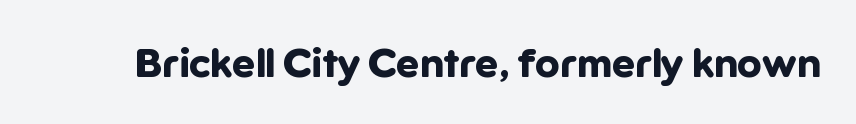
{"serif": "no", "italic": "no", "bold": "yes", "weight": "bold", "width": "normal", "stroke_contrast": "low", "x_height": "medium", "monospaced": "no", "underline": "no", "letter_spacing": "normal", "letter_spacing_em": 0.0, "glyph_px": 41}
